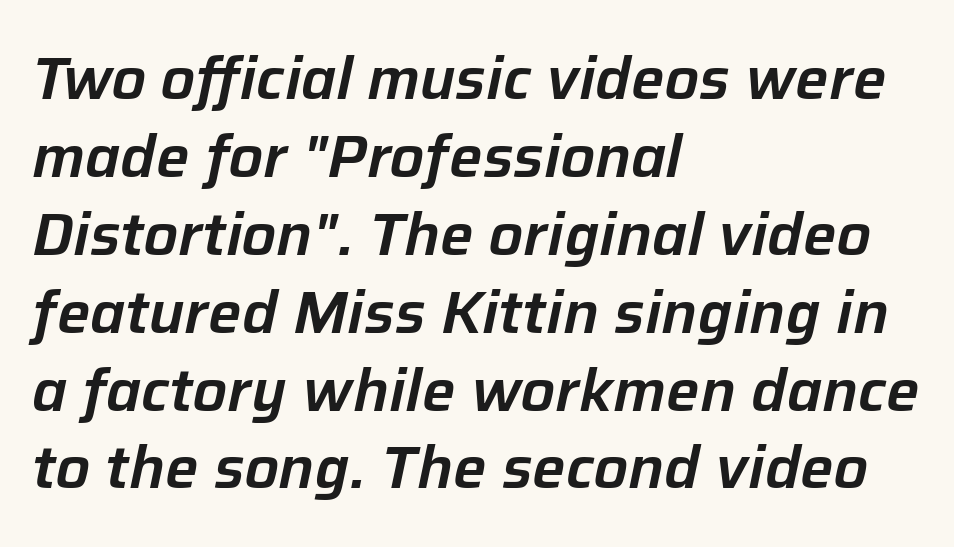
{"italic": "yes", "lean": "right", "slant_degrees": 12, "width": "normal", "stroke_contrast": "low", "x_height": "medium", "monospaced": "no", "underline": "no", "align": "left", "line_spacing": "normal", "line_spacing_ratio": 1.32, "letter_spacing": "normal", "letter_spacing_em": 0.0, "glyph_px": 59}
